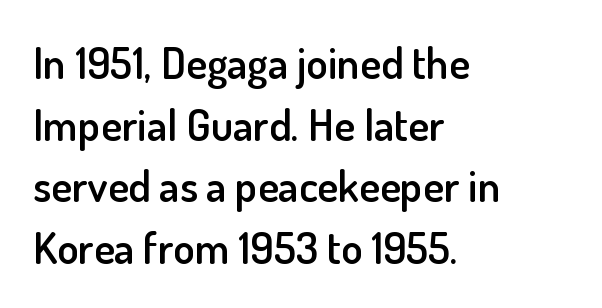
{"serif": "no", "italic": "no", "bold": "semi", "weight": "semibold", "width": "normal", "stroke_contrast": "low", "x_height": "small", "monospaced": "no", "underline": "no", "align": "left", "line_spacing": "normal", "line_spacing_ratio": 1.4, "letter_spacing": "normal", "letter_spacing_em": 0.0, "glyph_px": 44}
